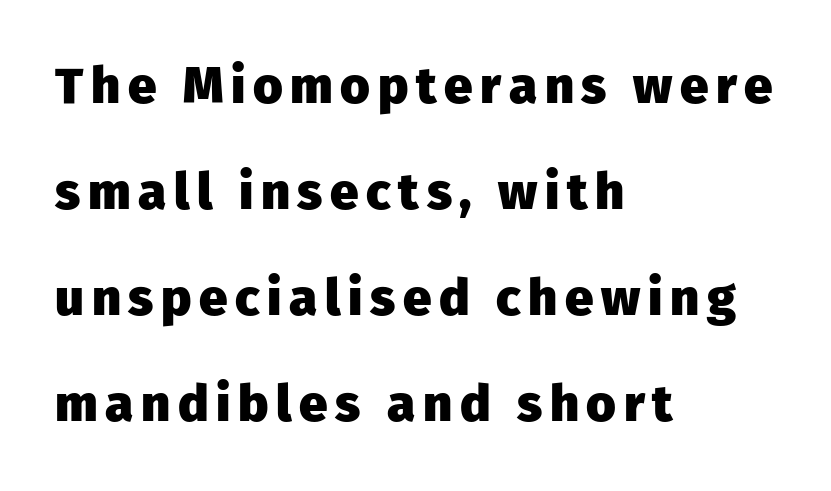
Every row of glyphs begins at an identical x-position on the left. Tall strokes in this sample are plumb rather than angled. Unmarked baselines from the first word to the last. Does the type have serifs? No, each stem ends abruptly. The face used here is proportionally spaced, like ordinary book or web type.
